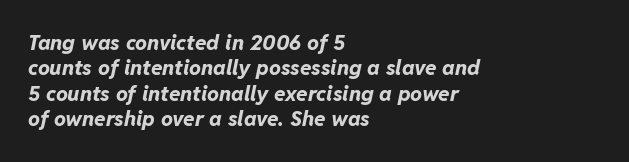
Heavy-handed strokes throughout: this text is bold. Slant detected: the letters are inclined. Here the glyphs are tracked normally, forming tight word shapes. The words here are not underlined.
